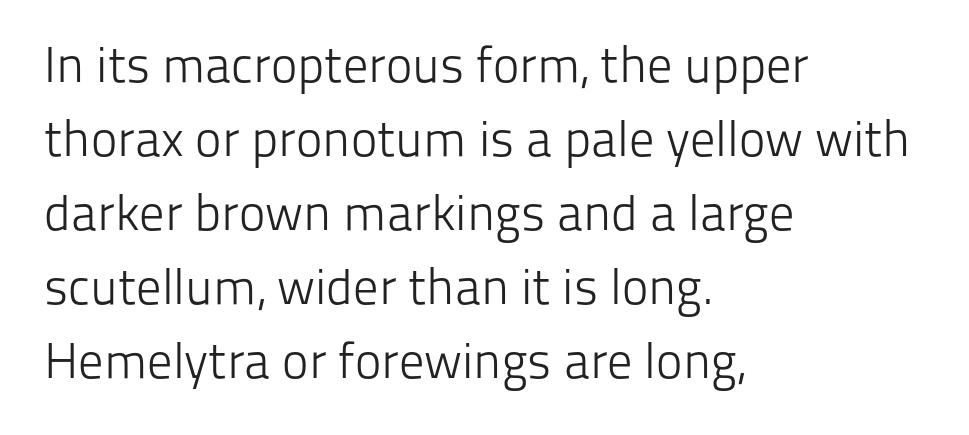
{"serif": "no", "italic": "no", "bold": "no", "weight": "light", "width": "normal", "stroke_contrast": "low", "x_height": "medium", "monospaced": "no", "underline": "no", "align": "left", "line_spacing": "normal", "line_spacing_ratio": 1.48, "letter_spacing": "normal", "letter_spacing_em": 0.0, "glyph_px": 50}
